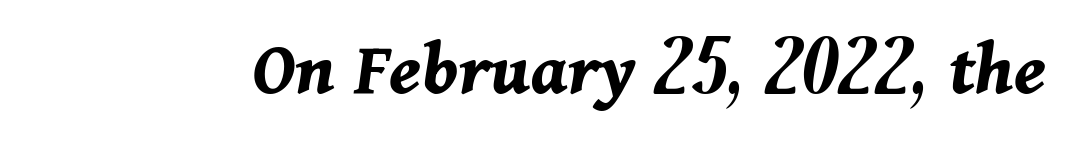
{"italic": "yes", "lean": "right", "slant_degrees": 11, "bold": "yes", "weight": "bold", "width": "normal", "stroke_contrast": "medium", "x_height": "medium", "monospaced": "no", "underline": "no", "letter_spacing": "normal", "letter_spacing_em": 0.0, "glyph_px": 79}
